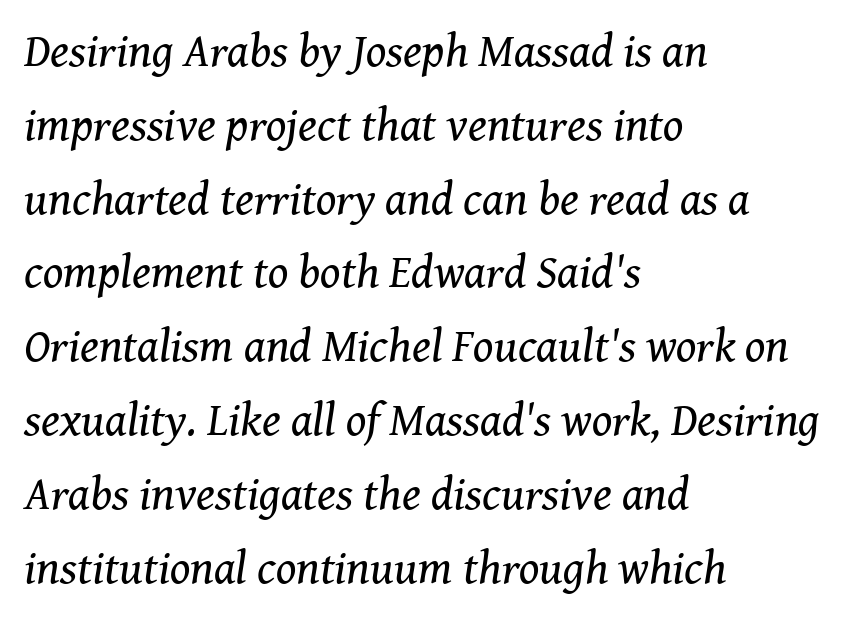
Q: Is the text bold? A: No.
Q: Is the text italic (slanted)? A: Yes, it leans right by about 8 degrees.
Q: Is the typeface a serif or a sans-serif typeface? A: Serif.
Q: Is the text underlined? A: No.
Q: How is the paragraph aligned? A: Left-aligned.
Q: Is the spacing between letters normal or unusually wide? A: Normal.
Q: Is the spacing between lines tight, normal or loose? A: Normal.
Q: Width (condensed, normal, or wide)? A: Normal.
Q: Stroke contrast? A: Medium.
Q: x-height? A: Medium.
Q: Monospaced? A: No.
